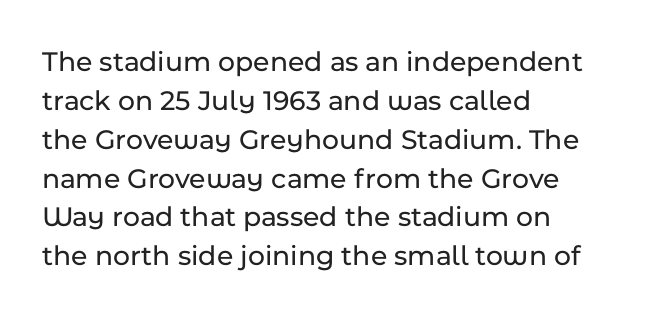
Q: Is the text italic (slanted)? A: No, it is upright.
Q: Is the typeface a serif or a sans-serif typeface? A: Sans-serif.
Q: Is the text underlined? A: No.
Q: How is the paragraph aligned? A: Left-aligned.
Q: Is the spacing between letters normal or unusually wide? A: Normal.
Q: Is the spacing between lines tight, normal or loose? A: Normal.
Q: Width (condensed, normal, or wide)? A: Normal.
Q: Stroke contrast? A: Low.
Q: x-height? A: Medium.
Q: Monospaced? A: No.
